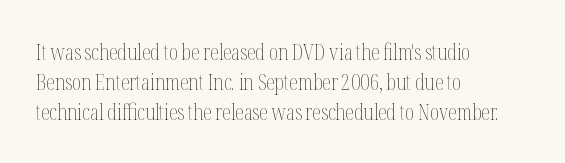
Reading down the column, the eye jumps a familiar distance to each next line. Left-aligned paragraph, ragged on the right. Check under the words: just untouched page. Nope, not italic — everything's standing straight.
